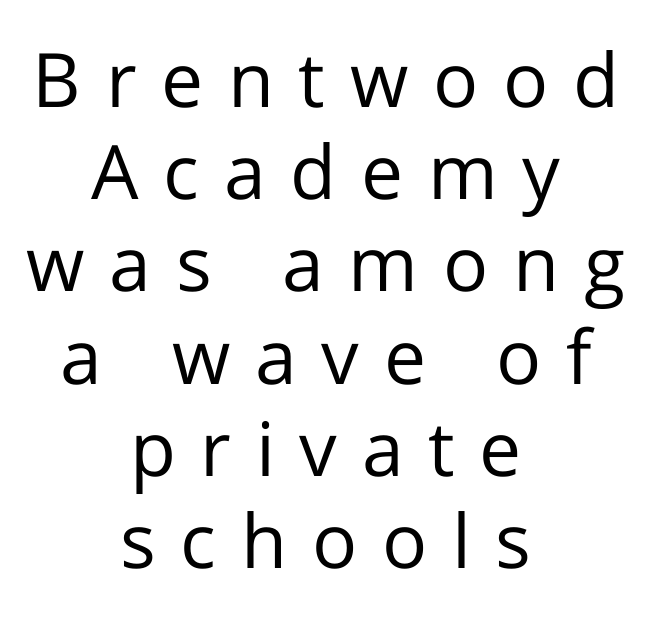
{"serif": "no", "italic": "no", "bold": "no", "weight": "regular", "width": "normal", "stroke_contrast": "low", "x_height": "medium", "monospaced": "no", "underline": "no", "align": "center", "line_spacing_ratio": 1.23, "letter_spacing": "wide", "letter_spacing_em": 0.33, "glyph_px": 75}
